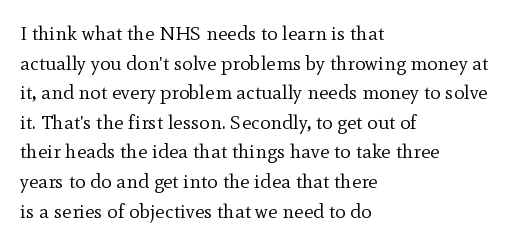
Compared with a typical body face, this is equally light or lighter still. The line texture is even and compact thanks to regular tracking. The space directly below the letters is spotless. Nope, not italic — everything's standing straight.
